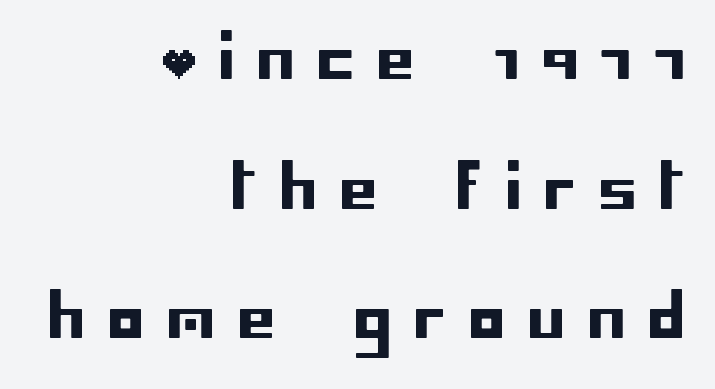
{"serif": "no", "italic": "no", "width": "normal", "stroke_contrast": "low", "x_height": "large", "underline": "no", "align": "right", "line_spacing": "loose", "line_spacing_ratio": 2.16, "letter_spacing": "wide", "letter_spacing_em": 0.38, "glyph_px": 60}
